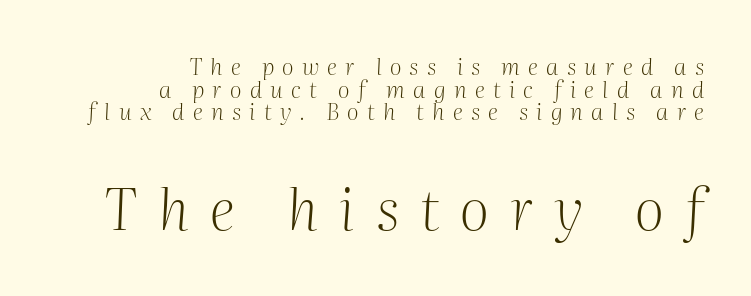
Q: Is the text bold? A: No.
Q: Is the text italic (slanted)? A: Yes, it leans right by about 2 degrees.
Q: Is the typeface a serif or a sans-serif typeface? A: Serif.
Q: Is the text underlined? A: No.
Q: How is the paragraph aligned? A: Right-aligned.
Q: Is the spacing between letters normal or unusually wide? A: Unusually wide.
Q: Is the spacing between lines tight, normal or loose? A: Tight.
Q: Which block of text is set in a larger size, the first (top) or the second (bottom)? A: The second (bottom) one.
Q: Width (condensed, normal, or wide)? A: Normal.
Q: Stroke contrast? A: Medium.
Q: x-height? A: Medium.
Q: Monospaced? A: No.
